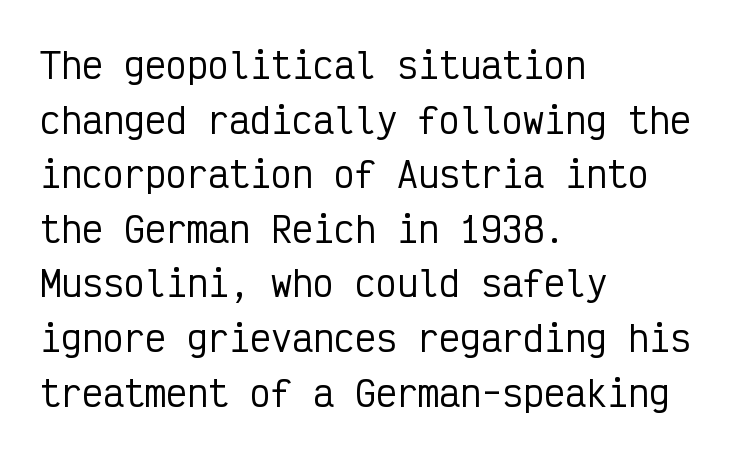
{"serif": "no", "italic": "no", "width": "condensed", "stroke_contrast": "low", "x_height": "medium", "monospaced": "yes", "underline": "no", "align": "left", "line_spacing": "normal", "line_spacing_ratio": 1.56, "letter_spacing": "normal", "letter_spacing_em": 0.0, "glyph_px": 35}
